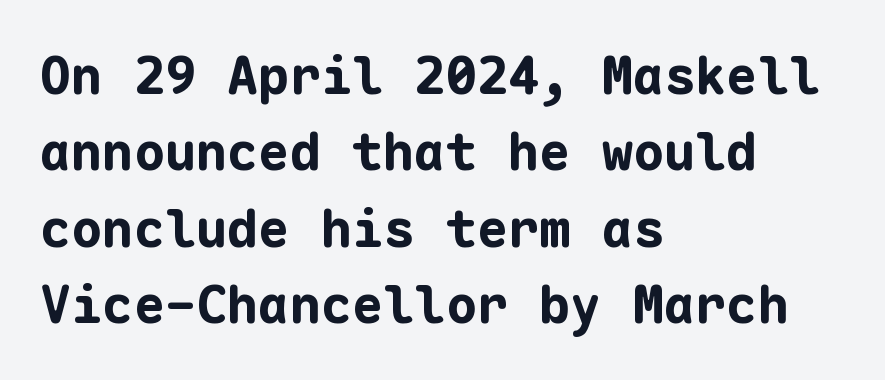
Q: Is the text bold? A: Yes.
Q: Is the text italic (slanted)? A: No, it is upright.
Q: Is the typeface a serif or a sans-serif typeface? A: Sans-serif.
Q: Is the text underlined? A: No.
Q: How is the paragraph aligned? A: Left-aligned.
Q: Is the spacing between letters normal or unusually wide? A: Normal.
Q: Is the spacing between lines tight, normal or loose? A: Normal.
Q: Width (condensed, normal, or wide)? A: Normal.
Q: Stroke contrast? A: Low.
Q: x-height? A: Medium.
Q: Monospaced? A: Yes.
